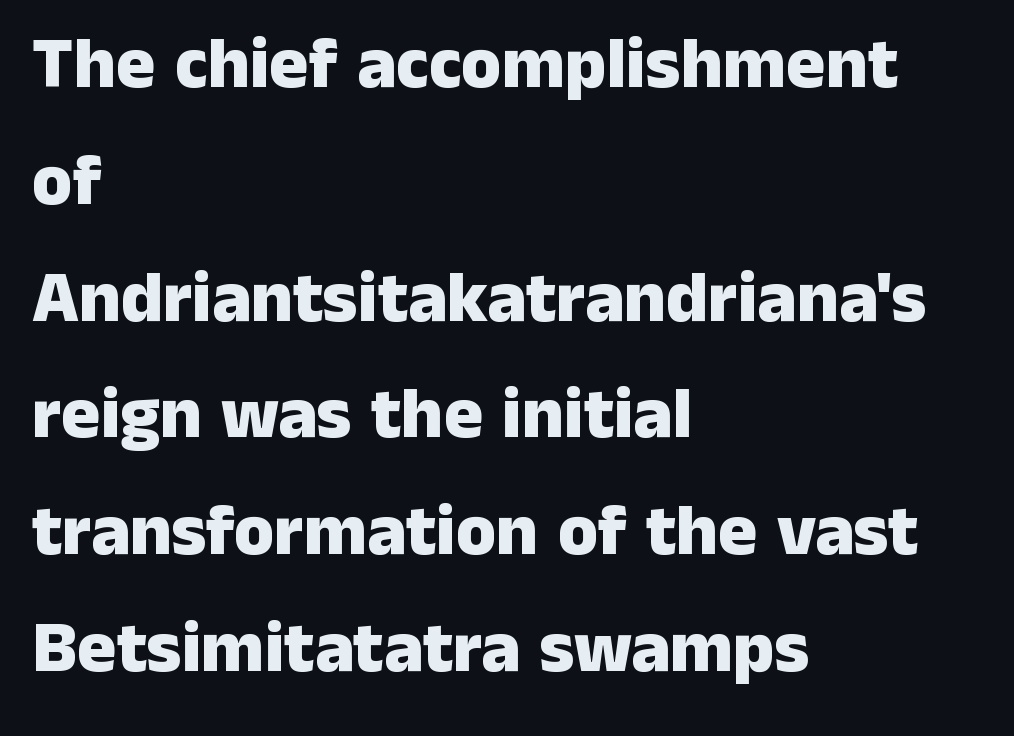
The image shows 73 px heavy sans-serif type, upright; set left-aligned, normal line spacing (1.6x), normal letter spacing, not underlined; low stroke contrast and a medium x-height.
